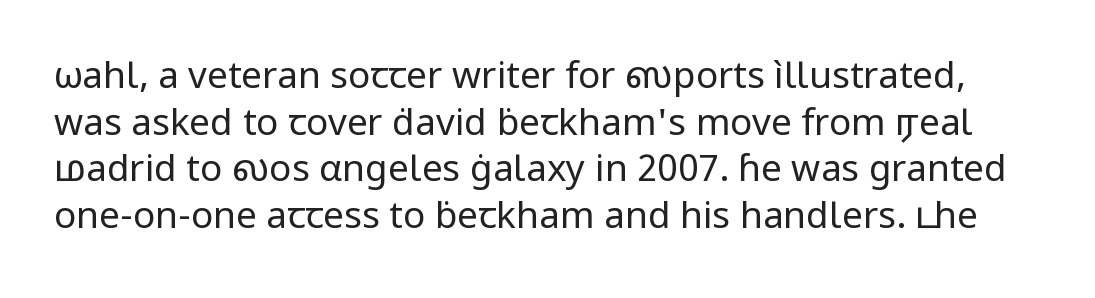
Unbolded letterforms with no extra heft. Plain, unruled lines of type. Here the glyphs are tracked normally, forming tight word shapes. These lines were composed using upright roman letters. Reading down the column, the eye jumps a familiar distance to each next line. Font category for this specimen: sans-serif.
